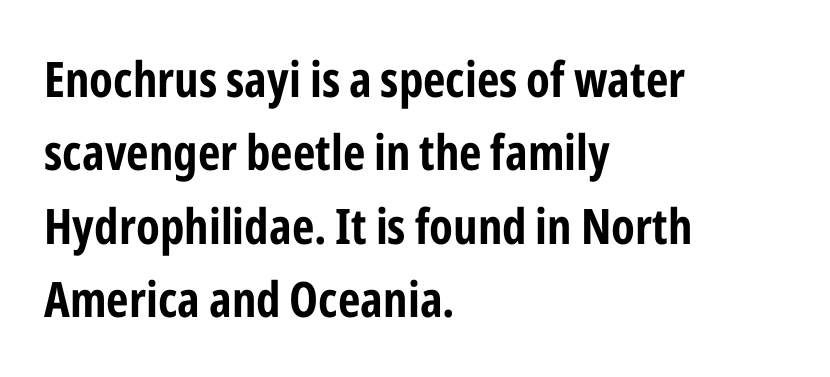
{"serif": "no", "italic": "no", "bold": "yes", "weight": "bold", "width": "condensed", "stroke_contrast": "low", "x_height": "medium", "monospaced": "no", "underline": "no", "align": "left", "line_spacing": "normal", "line_spacing_ratio": 1.5, "letter_spacing": "normal", "letter_spacing_em": 0.0, "glyph_px": 49}
